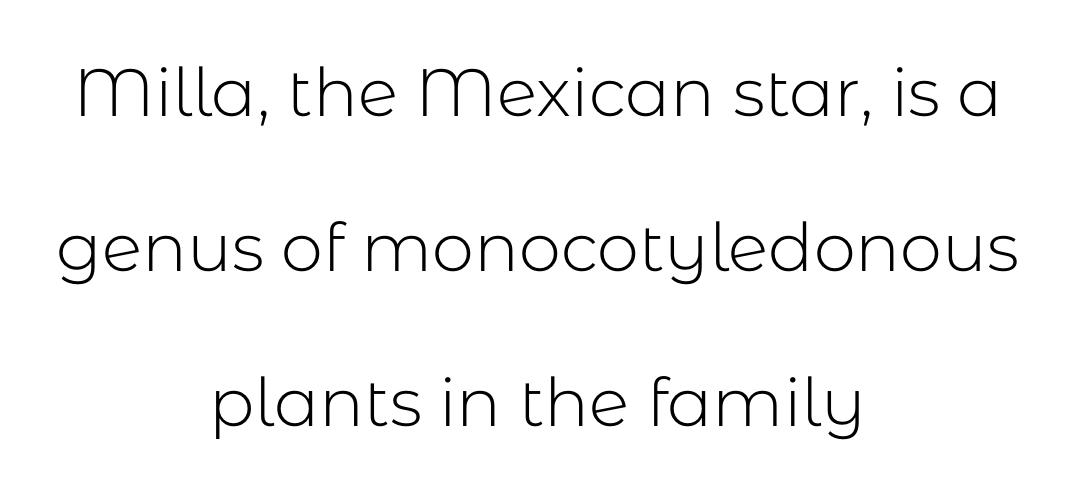
The image shows 67 px light sans-serif type, upright; set centered, loose line spacing (2.31x), normal letter spacing, not underlined; low stroke contrast and a medium x-height.
